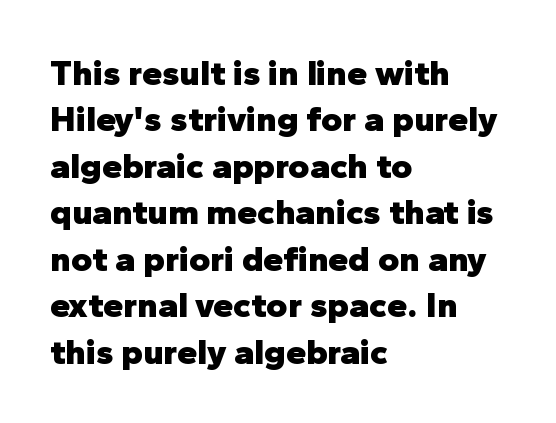
Is this a fixed-width face? No — the glyphs have proportional, varying widths. The passage shown is typeset with a sans-serif family. Descenders hang freely into open space. Normally led — the rows are evenly, conventionally spaced. Quick note: not italic, upright. Glyph-to-glyph distance matches everyday printed text.
